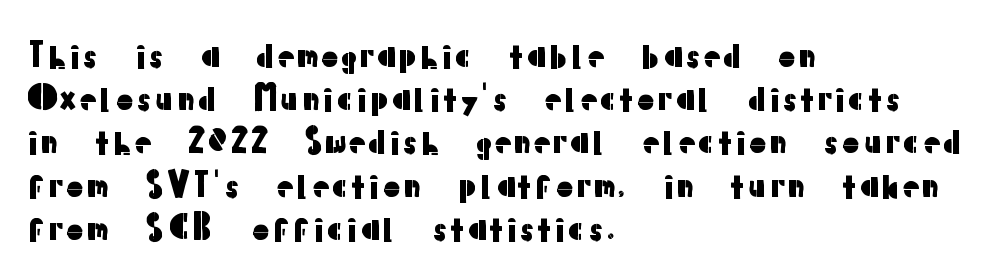
Leading: standard. A typesetter would call this proportional, since set widths differ per character. Just letters on the line, the space beneath them empty. In terms of letterspacing, this is plain default setting. Style check: upright. Are there feet on the stems? There aren't — it's a sans.
